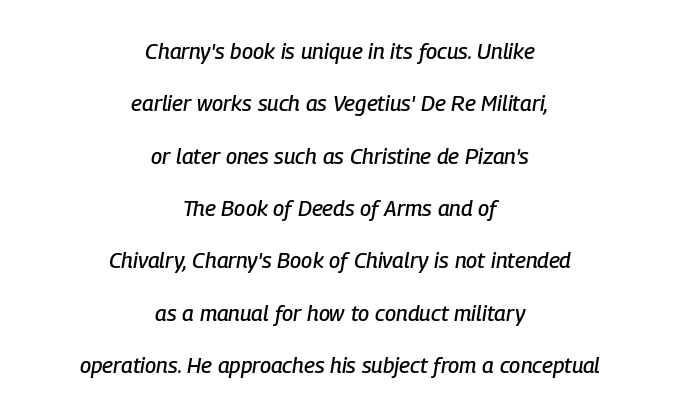
The image shows 22 px text type, italic (leaning right); set centered, loose line spacing (2.38x), normal letter spacing, not underlined.
